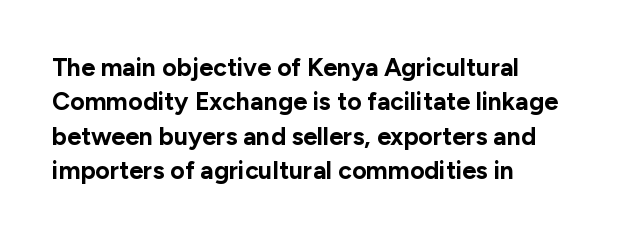
Plain, unruled lines of type. Italic: no, the glyphs are upright roman. The face used here has the dense, thick strokes of a bold. Compared with typical paragraphs, the rows here are spaced about the same. The paragraph has a hard left edge and a soft right edge. Here the glyphs are tracked normally, forming tight word shapes.
